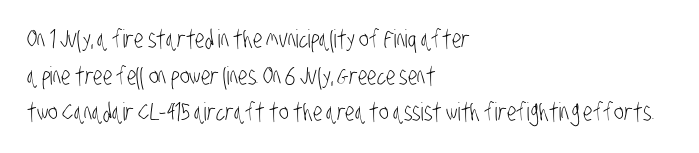
{"bold": "no", "underline": "no", "align": "left", "line_spacing": "normal", "line_spacing_ratio": 1.47, "letter_spacing": "normal", "letter_spacing_em": 0.0, "glyph_px": 25}
